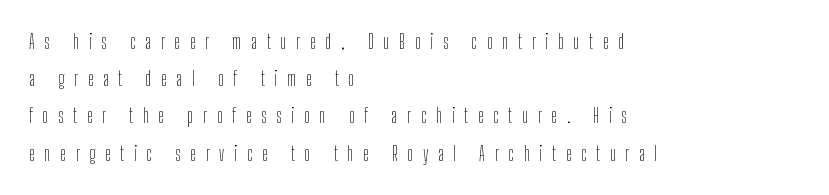
Q: Is the text bold? A: No.
Q: Is the text italic (slanted)? A: No, it is upright.
Q: Is the text underlined? A: No.
Q: How is the paragraph aligned? A: Left-aligned.
Q: Is the spacing between letters normal or unusually wide? A: Unusually wide.
